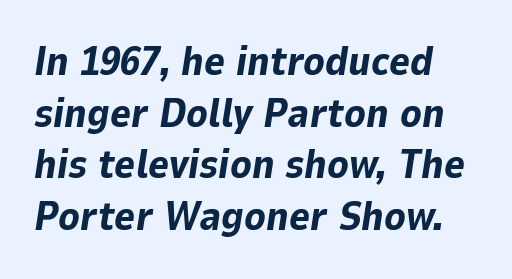
The image shows 40 px bold type, italic (leaning right); set left-aligned, normal line spacing (1.29x), normal letter spacing, not underlined; low stroke contrast and a medium x-height.
